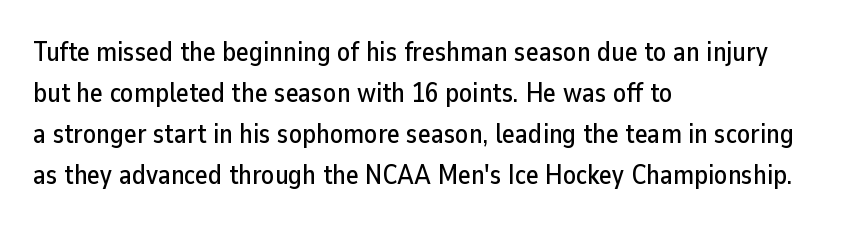
The image shows 27 px text type, upright; set left-aligned, normal line spacing (1.52x), normal letter spacing, not underlined.
